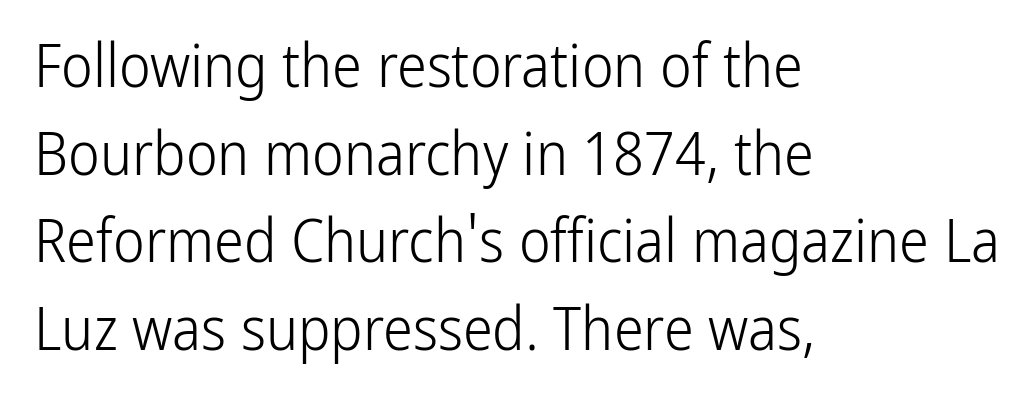
The image shows 60 px light, condensed sans-serif type, upright; set left-aligned, normal line spacing (1.46x), normal letter spacing, not underlined; low stroke contrast and a medium x-height.
